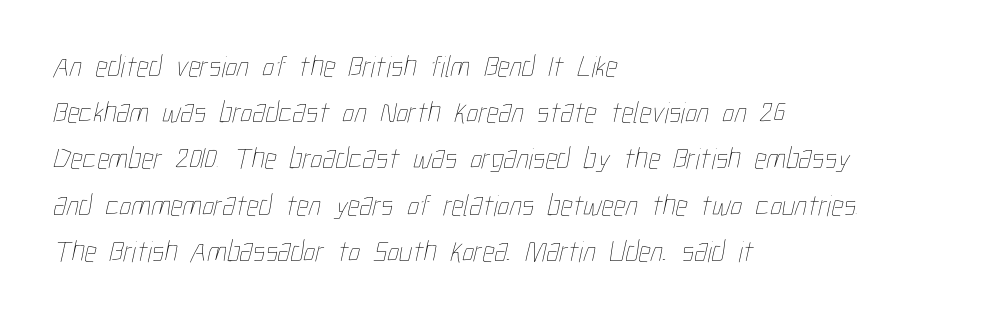
These lines keep a tight, regular rhythm from letter to letter. Weight: in the light-to-regular range. Where is the straight margin? On the left. The string is rendered with underlining switched off. A typesetter would call this leading conventional body-copy spacing.
